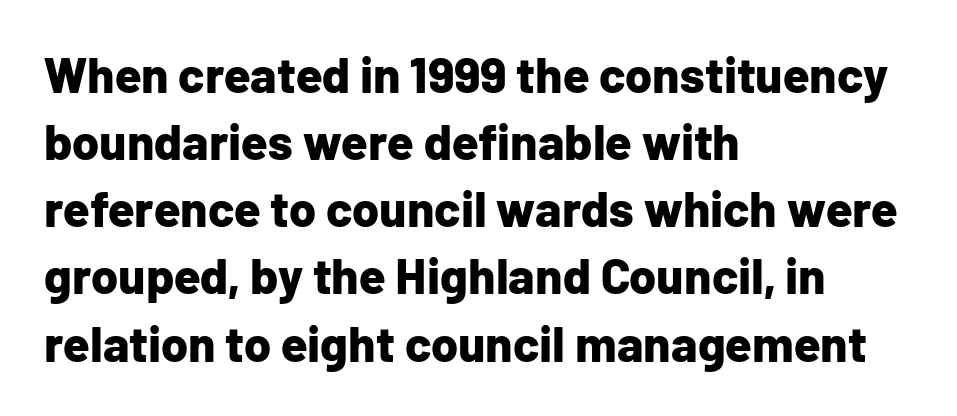
{"serif": "no", "italic": "no", "bold": "yes", "weight": "bold", "width": "normal", "stroke_contrast": "low", "x_height": "medium", "monospaced": "no", "underline": "no", "align": "left", "line_spacing": "normal", "line_spacing_ratio": 1.37, "letter_spacing": "normal", "letter_spacing_em": 0.0, "glyph_px": 49}
